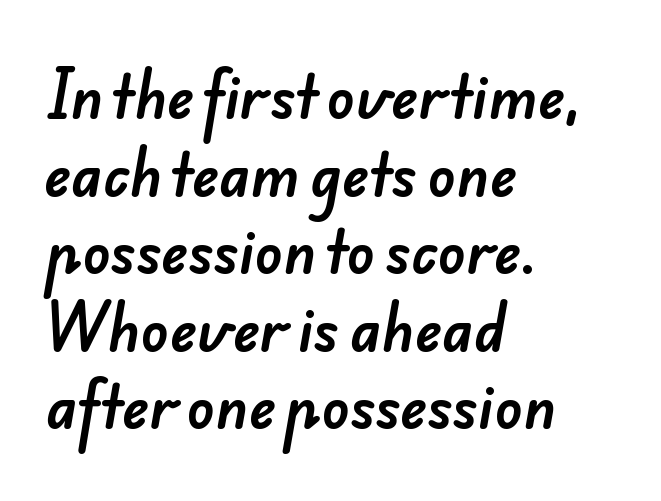
Left-aligned paragraph, ragged on the right. Examine the stroke ends and you'll find no serifs. Does extra space separate the letters? No, they use regular spacing. Letters rest on an invisible, unmarked baseline. Evenly set lines give the paragraph a standard silhouette.
